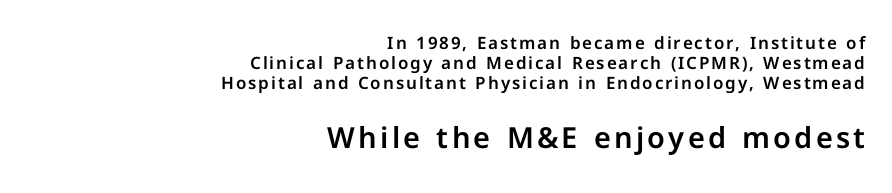
{"serif": "no", "italic": "no", "width": "normal", "stroke_contrast": "low", "x_height": "medium", "monospaced": "no", "underline": "no", "align": "right", "line_spacing_ratio": 1.17, "larger_block": "second", "size_ratio": 1.71, "glyph_px": 29}
